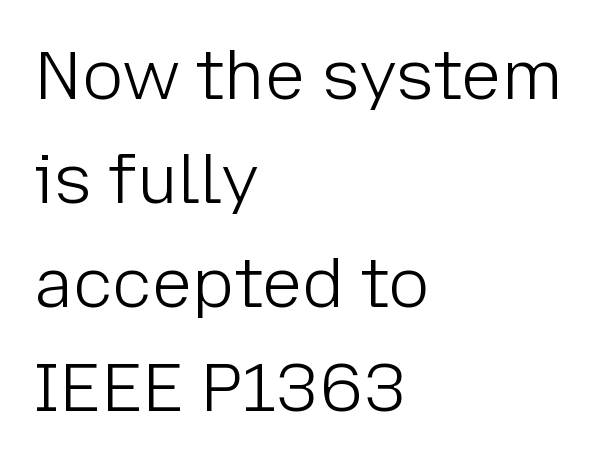
The letters sit at their default tracking, neither squeezed nor spread. A sans-serif font was chosen for this passage. Caption: face not bold, strokes unweighted. The face used here is proportionally spaced, like ordinary book or web type.
